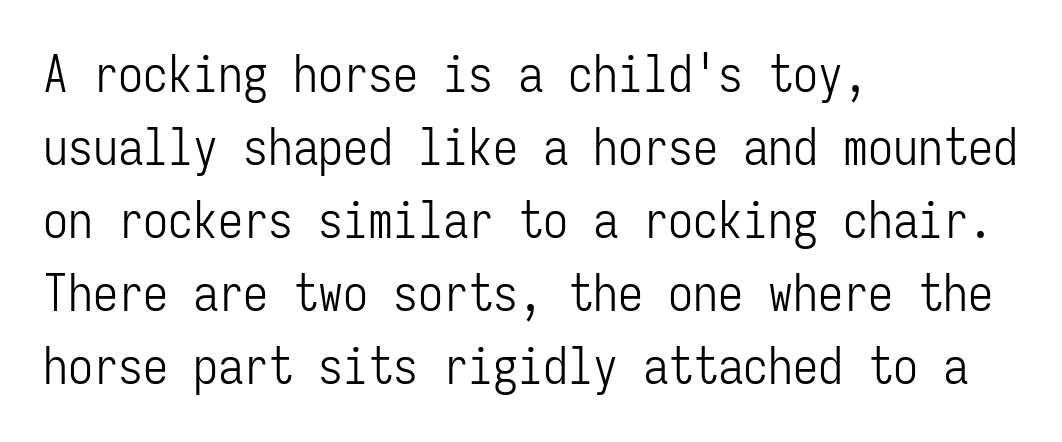
The passage shown has conventional tracking throughout. If you drew a ruler down the left edge, every line would touch it. Classification — sans serif. Letters rest on an invisible, unmarked baseline.
